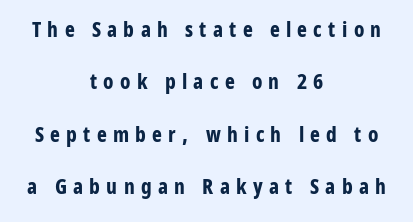
Q: Is the text bold? A: Yes.
Q: Is the text italic (slanted)? A: No, it is upright.
Q: Is the text underlined? A: No.
Q: How is the paragraph aligned? A: Centered.
Q: Is the spacing between letters normal or unusually wide? A: Unusually wide.
Q: Is the spacing between lines tight, normal or loose? A: Loose.
